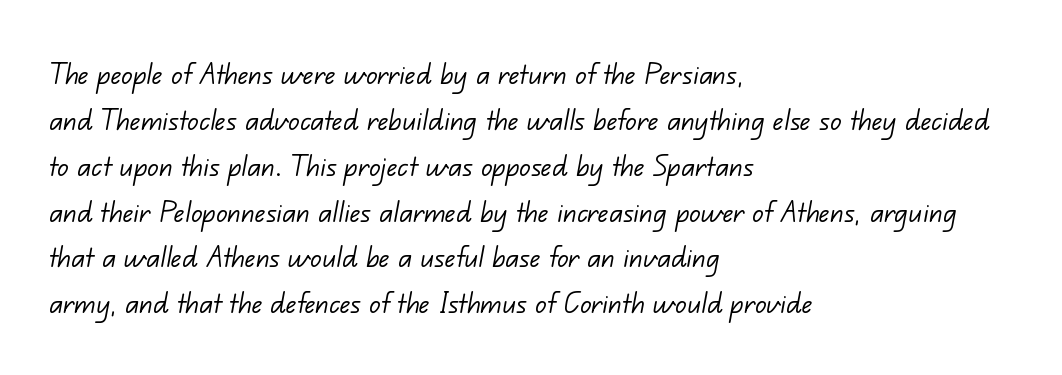
You could not count columns in this text — the font is proportionally spaced. Honestly, there is no underline to notice here at all. No extra ink here — the face is not bold. The space between consecutive lines is moderate.
